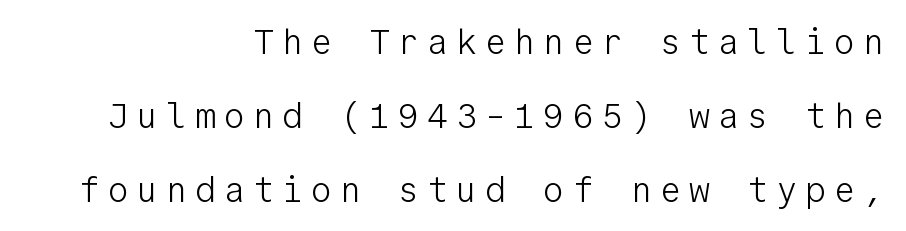
If you drew a ruler down the right edge, every line would touch it. Short note: letters widely spaced. Think standard paragraph weight, or any step lighter than that. This is the regular roman posture of the typeface.
